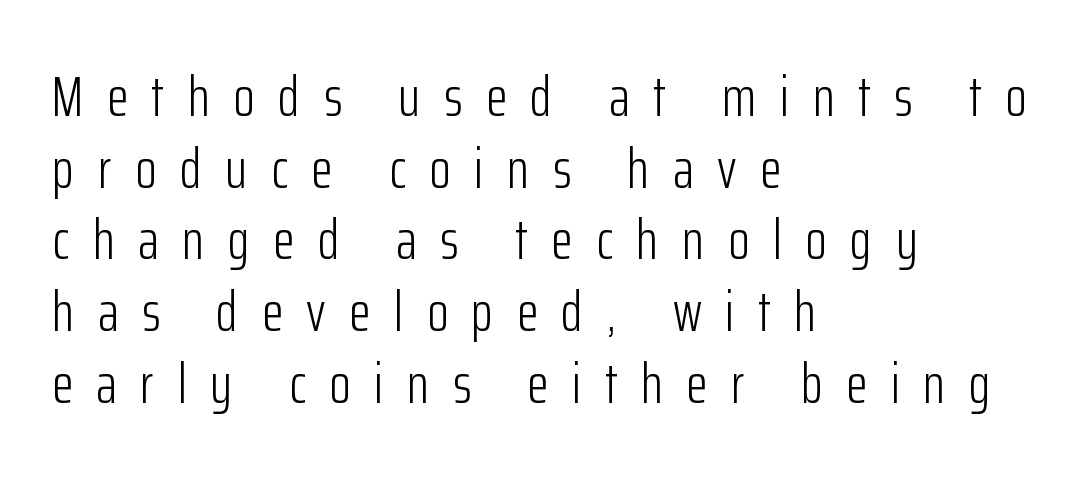
The space between consecutive lines is moderate. The paragraph shown leans on its left margin. You can tell from the bare stems that sans-serif type was used. Each stroke keeps to a modest, everyday thickness or less.
